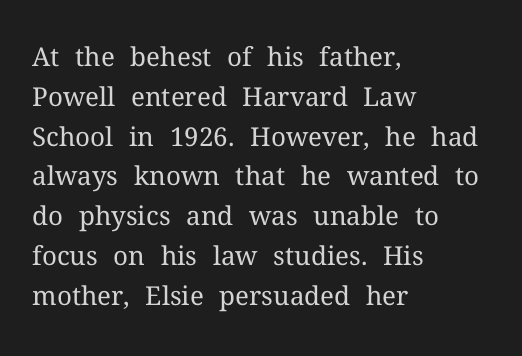
Nobody touched the tracking dial on this one. Line starts are locked; line ends wander. The block of text has a typical density, with ordinary space between rows. The glyphs are unaccompanied by any horizontal stroke below them. Notice how the stems are strictly vertical — no italics here. These glyphs show unthickened strokes, regular width or finer.
